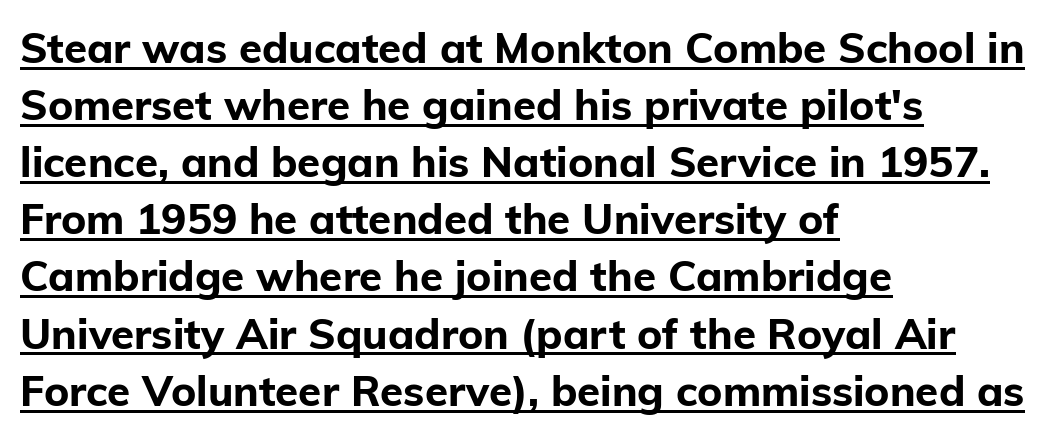
{"serif": "no", "italic": "no", "bold": "yes", "weight": "bold", "width": "normal", "stroke_contrast": "low", "x_height": "medium", "monospaced": "no", "underline": "yes", "align": "left", "line_spacing": "normal", "line_spacing_ratio": 1.36, "letter_spacing": "normal", "letter_spacing_em": 0.0, "glyph_px": 42}
